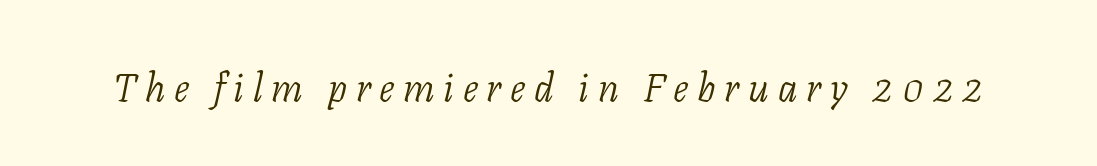
Q: Is the text bold? A: No.
Q: Is the text italic (slanted)? A: Yes, it leans right by about 11 degrees.
Q: Is the typeface a serif or a sans-serif typeface? A: Serif.
Q: Is the text underlined? A: No.
Q: Is the spacing between letters normal or unusually wide? A: Unusually wide.
Q: Width (condensed, normal, or wide)? A: Normal.
Q: Stroke contrast? A: Low.
Q: x-height? A: Medium.
Q: Monospaced? A: No.
